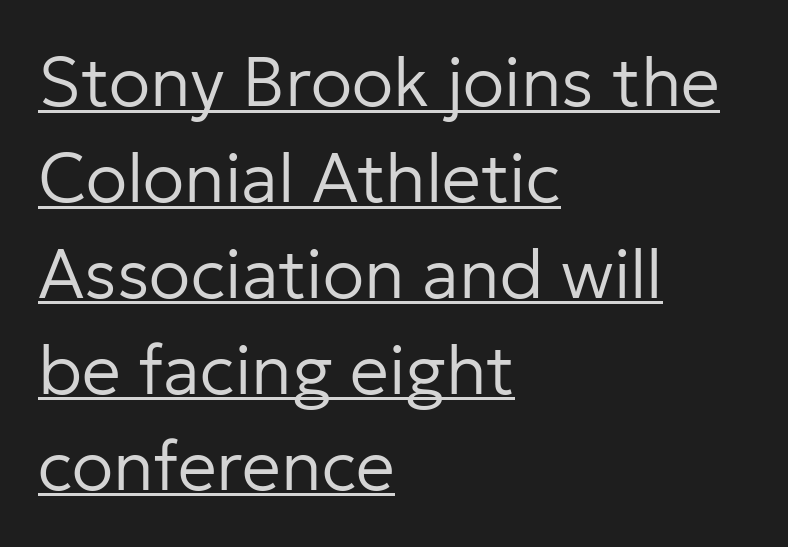
The font sits on the lighter half of the weight spectrum, regular included. The glyphs in this specimen are sans serif. Teacher's note: observe the even left margin — that is flush-left alignment. Descenders here cross a horizontal rule under the line.
